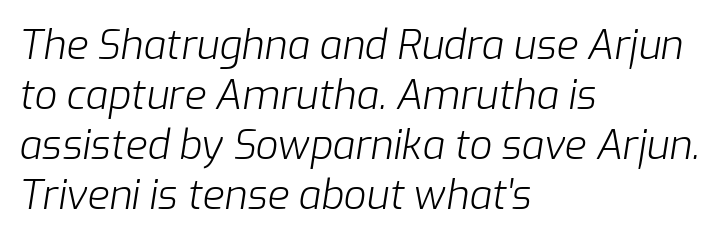
Bold? No — there's no thickening of the strokes. A classic flush-left, rag-right setting is used for this passage. Compared with typical paragraphs, the rows here are spaced about the same. Think of a printed novel: that variable character pitch is what you see here. The rendering applies a slant to the glyphs.
